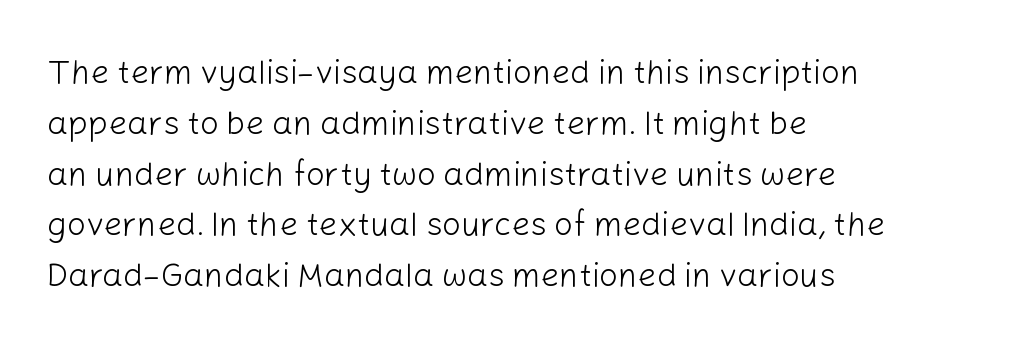
Q: Is the text bold? A: No.
Q: Is the text italic (slanted)? A: No, it is upright.
Q: Is the typeface a serif or a sans-serif typeface? A: Sans-serif.
Q: Is the text underlined? A: No.
Q: How is the paragraph aligned? A: Left-aligned.
Q: Is the spacing between letters normal or unusually wide? A: Normal.
Q: Is the spacing between lines tight, normal or loose? A: Normal.
Q: Width (condensed, normal, or wide)? A: Normal.
Q: Stroke contrast? A: Low.
Q: x-height? A: Medium.
Q: Monospaced? A: No.
